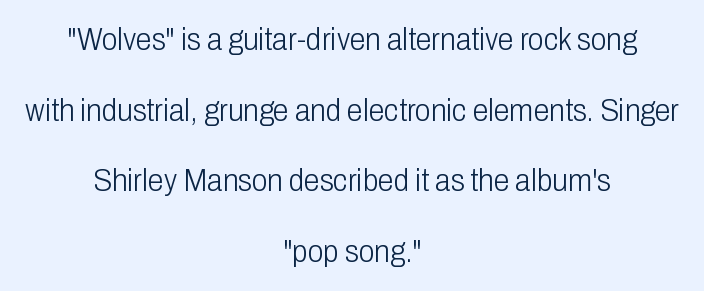
The image shows 32 px light, condensed sans-serif type, upright; set centered, loose line spacing (2.21x), normal letter spacing, not underlined; low stroke contrast and a medium x-height.
